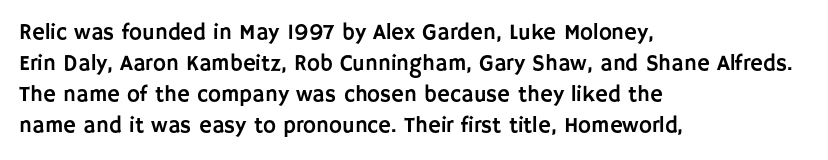
{"italic": "no", "underline": "no", "align": "left", "line_spacing": "normal", "line_spacing_ratio": 1.41, "letter_spacing": "normal", "letter_spacing_em": 0.0, "glyph_px": 22}
